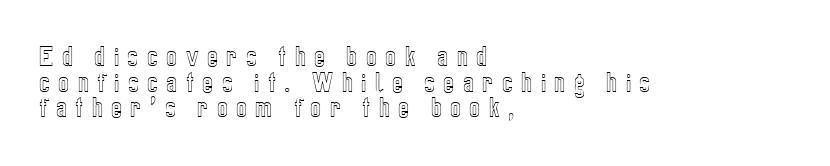
{"italic": "no", "underline": "no", "align": "left", "line_spacing": "tight", "line_spacing_ratio": 1.11, "letter_spacing": "wide", "letter_spacing_em": 0.37, "glyph_px": 23}
